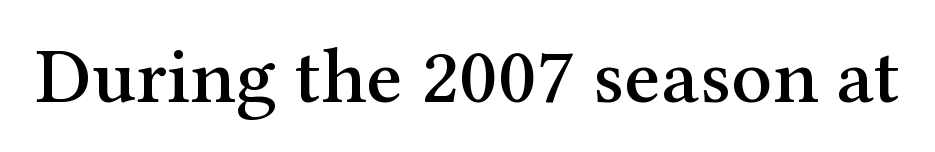
The image shows 80 px serif type, upright; set normal letter spacing, not underlined; medium stroke contrast and a medium x-height.
